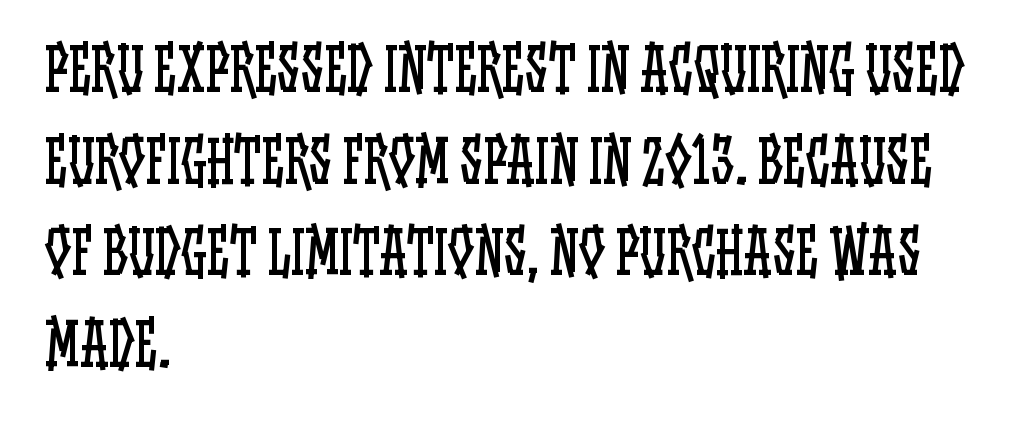
The image shows 58 px regular-weight, condensed type, upright; set left-aligned, normal line spacing (1.58x), normal letter spacing, not underlined; low stroke contrast and a large x-height.
